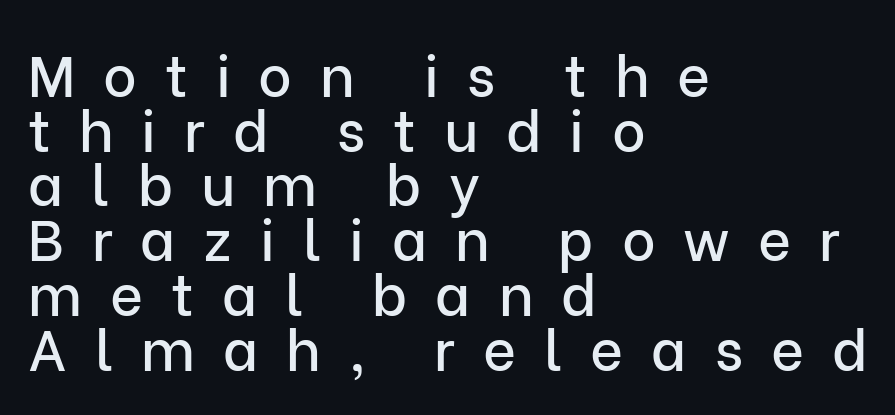
The image shows 57 px sans-serif type, upright; set left-aligned, tight line spacing (0.96x), unusually wide letter spacing (+0.49 em), not underlined; low stroke contrast and a medium x-height.
